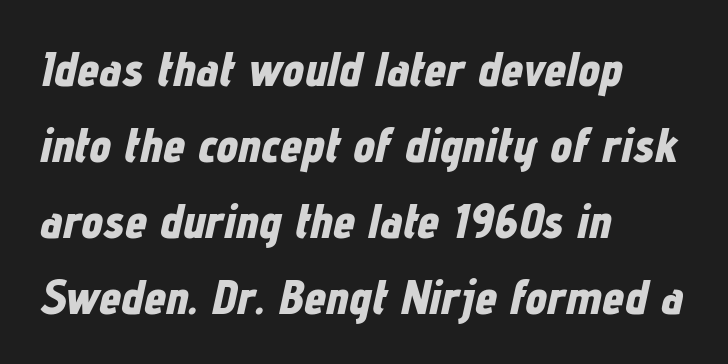
Q: Is the text bold? A: Yes.
Q: Is the text italic (slanted)? A: Yes, it leans right by about 12 degrees.
Q: Is the text underlined? A: No.
Q: How is the paragraph aligned? A: Left-aligned.
Q: Is the spacing between letters normal or unusually wide? A: Normal.
Q: Is the spacing between lines tight, normal or loose? A: Normal.
Q: Width (condensed, normal, or wide)? A: Condensed.
Q: Stroke contrast? A: Low.
Q: x-height? A: Medium.
Q: Monospaced? A: No.
